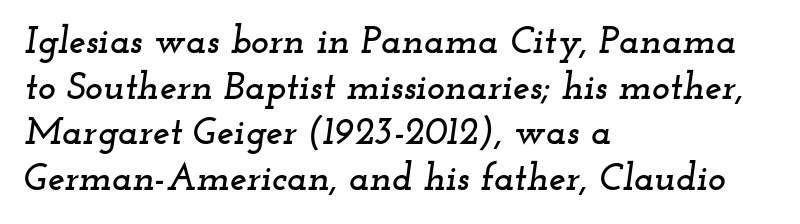
{"serif": "yes", "italic": "yes", "lean": "right", "slant_degrees": 12, "width": "wide", "stroke_contrast": "low", "x_height": "small", "monospaced": "no", "underline": "no", "align": "left", "line_spacing_ratio": 1.2, "letter_spacing": "normal", "letter_spacing_em": 0.0, "glyph_px": 38}
